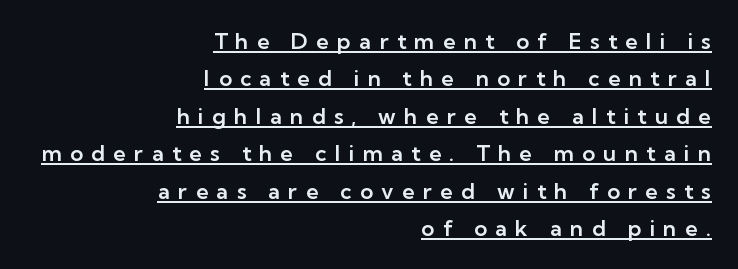
The image shows 22 px text type, upright; set right-aligned, normal line spacing (1.7x), unusually wide letter spacing (+0.38 em), underlined.
